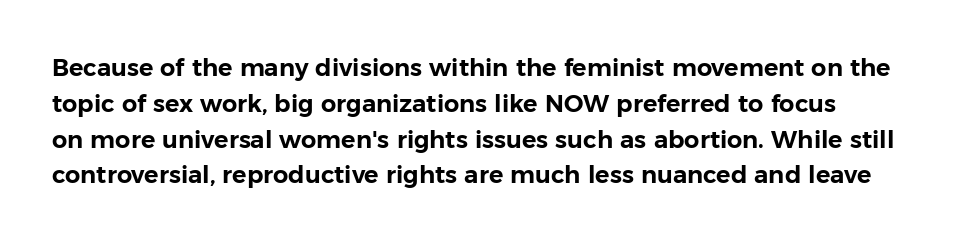
Q: Is the text italic (slanted)? A: No, it is upright.
Q: Is the text underlined? A: No.
Q: How is the paragraph aligned? A: Left-aligned.
Q: Is the spacing between letters normal or unusually wide? A: Normal.
Q: Is the spacing between lines tight, normal or loose? A: Normal.
